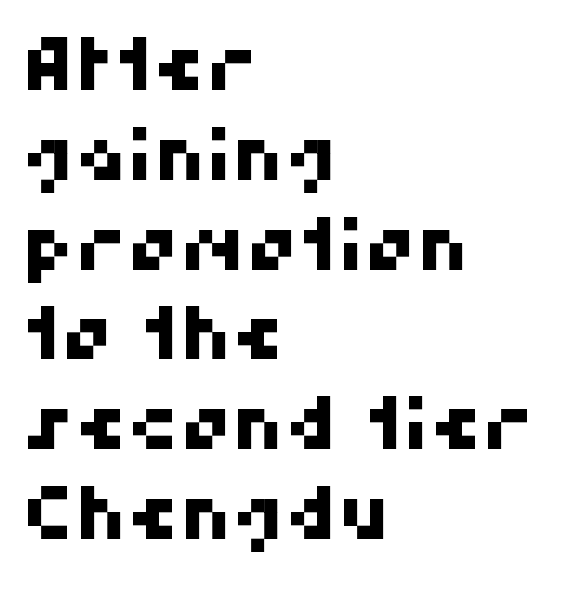
Q: Is the typeface a serif or a sans-serif typeface? A: Sans-serif.
Q: Is the text underlined? A: No.
Q: How is the paragraph aligned? A: Left-aligned.
Q: Is the spacing between letters normal or unusually wide? A: Normal.
Q: Width (condensed, normal, or wide)? A: Normal.
Q: Stroke contrast? A: High.
Q: x-height? A: Medium.
Q: Monospaced? A: No.
